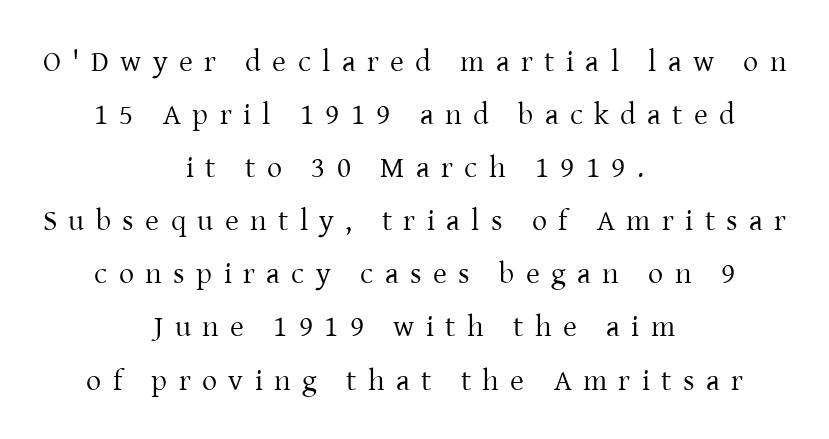
The image shows 30 px regular-weight serif type, upright; set centered, line spacing 1.77x, unusually wide letter spacing (+0.38 em), not underlined; low stroke contrast and a medium x-height.
